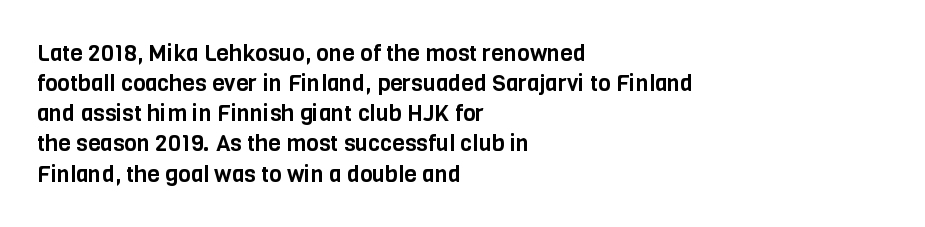
The image shows 23 px text type, upright; set left-aligned, normal line spacing (1.31x), normal letter spacing, not underlined.
